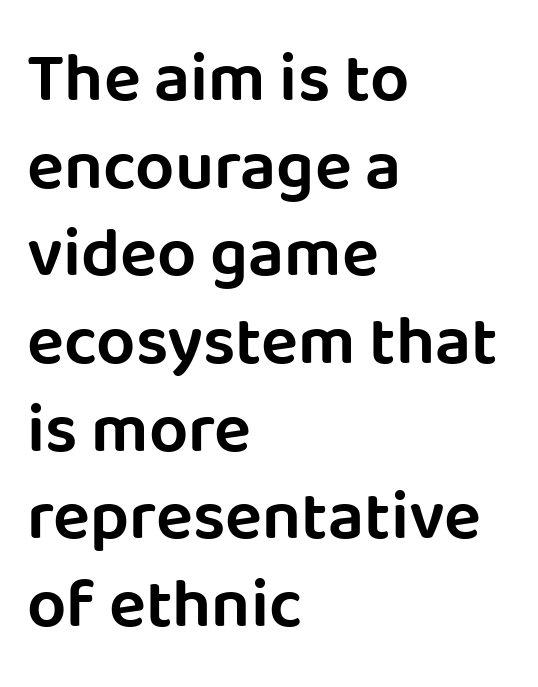
This sample is left-justified, so line endings fall wherever the words run out. Any mark beneath the type? The region is blank. The rows are spaced the way most documents space them. Is this a fixed-width face? No — the glyphs have proportional, varying widths. The lettering stays uniformly vertical, giving the passage a roman look.
